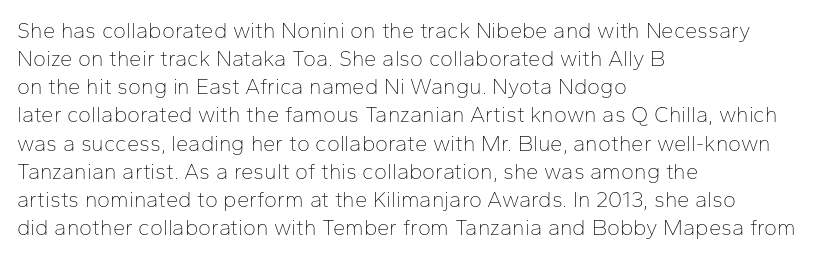
Normally led — the rows are evenly, conventionally spaced. Underlining? Definitely not there. The axis of the letterforms is exactly vertical. The passage is arranged the way most books set body copy — flush left. Default kerning and tracking; the words read as compact shapes.
